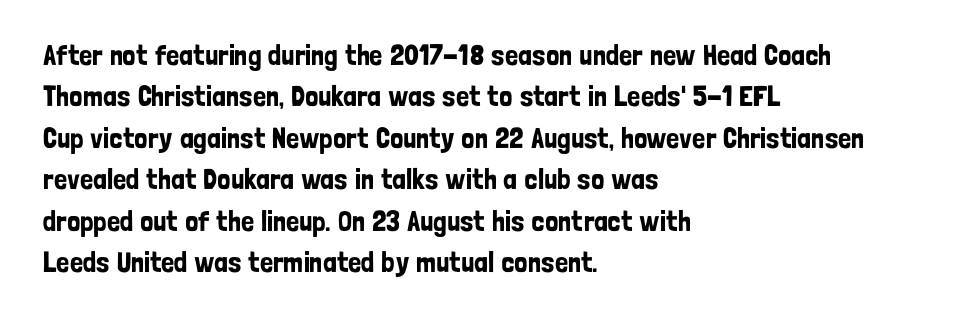
Q: Is the text italic (slanted)? A: No, it is upright.
Q: Is the typeface a serif or a sans-serif typeface? A: Sans-serif.
Q: Is the text underlined? A: No.
Q: How is the paragraph aligned? A: Left-aligned.
Q: Is the spacing between letters normal or unusually wide? A: Normal.
Q: Is the spacing between lines tight, normal or loose? A: Normal.
Q: Width (condensed, normal, or wide)? A: Condensed.
Q: Stroke contrast? A: Low.
Q: x-height? A: Medium.
Q: Monospaced? A: No.
